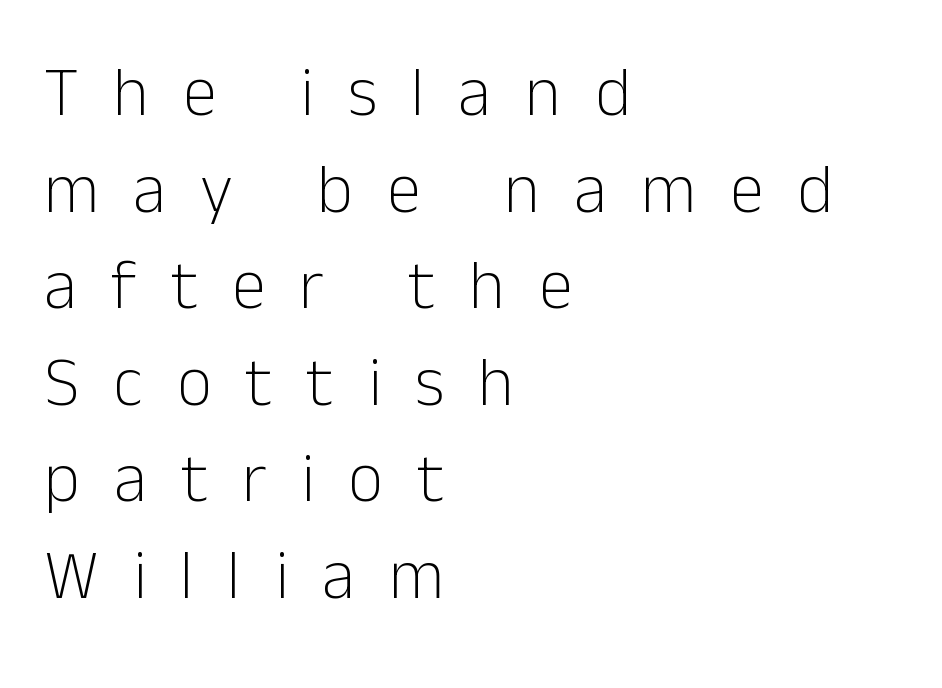
The image shows 69 px light sans-serif type, upright; set left-aligned, normal line spacing (1.4x), unusually wide letter spacing (+0.49 em), not underlined; low stroke contrast and a medium x-height.
